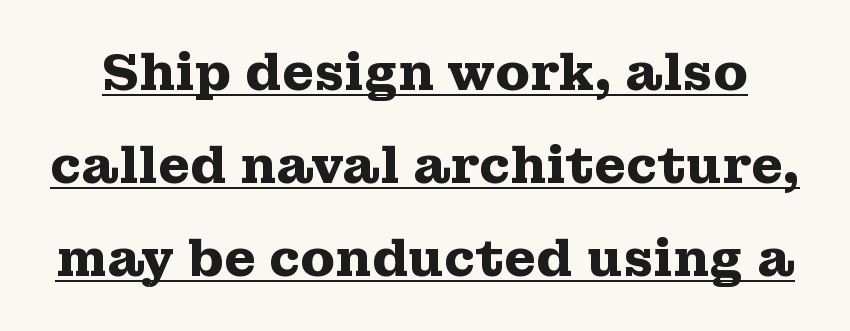
The image shows 51 px heavy, wide serif type, upright; set line spacing 1.82x, normal letter spacing, underlined; medium stroke contrast and a medium x-height.
